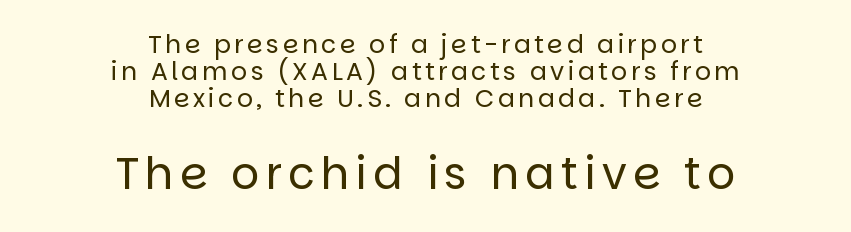
The image shows 44 px regular-weight sans-serif type, upright; set centered, tight line spacing (1.08x), not underlined; the second (bottom) block is 1.76x larger; low stroke contrast and a large x-height.
